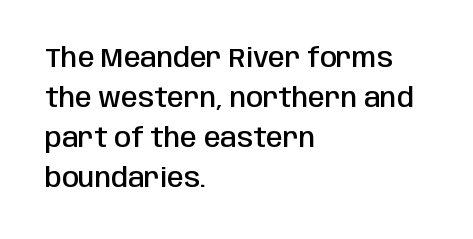
Q: Is the text bold? A: Semi-bold.
Q: Is the text italic (slanted)? A: No, it is upright.
Q: Is the text underlined? A: No.
Q: How is the paragraph aligned? A: Left-aligned.
Q: Is the spacing between letters normal or unusually wide? A: Normal.
Q: Is the spacing between lines tight, normal or loose? A: Normal.
